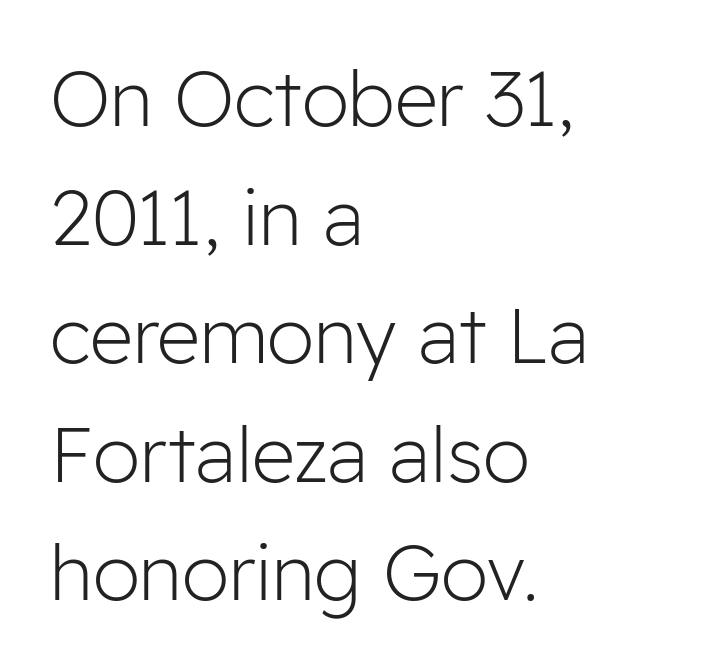
Q: Is the text bold? A: No.
Q: Is the text italic (slanted)? A: No, it is upright.
Q: Is the typeface a serif or a sans-serif typeface? A: Sans-serif.
Q: Is the text underlined? A: No.
Q: How is the paragraph aligned? A: Left-aligned.
Q: Is the spacing between letters normal or unusually wide? A: Normal.
Q: Is the spacing between lines tight, normal or loose? A: Normal.
Q: Width (condensed, normal, or wide)? A: Normal.
Q: Stroke contrast? A: Low.
Q: x-height? A: Medium.
Q: Monospaced? A: No.
